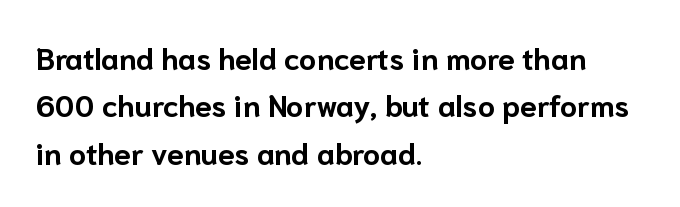
Q: Is the text bold? A: Yes.
Q: Is the text italic (slanted)? A: No, it is upright.
Q: Is the typeface a serif or a sans-serif typeface? A: Sans-serif.
Q: Is the text underlined? A: No.
Q: How is the paragraph aligned? A: Left-aligned.
Q: Is the spacing between letters normal or unusually wide? A: Normal.
Q: Is the spacing between lines tight, normal or loose? A: Normal.
Q: Width (condensed, normal, or wide)? A: Normal.
Q: Stroke contrast? A: Low.
Q: x-height? A: Medium.
Q: Monospaced? A: No.
